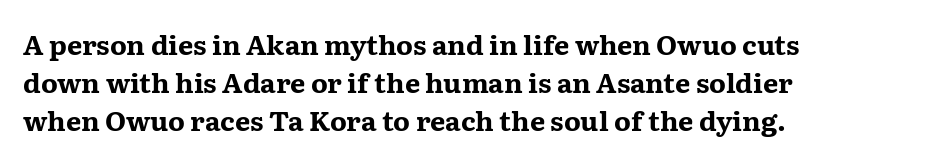
{"italic": "no", "bold": "yes", "underline": "no", "align": "left", "line_spacing": "normal", "line_spacing_ratio": 1.4, "letter_spacing": "normal", "letter_spacing_em": 0.0, "glyph_px": 27}
